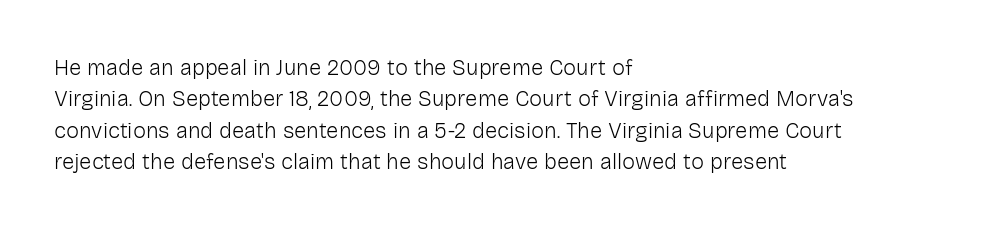
The line-height multiplier appears to be the usual default. The ragged edge is on the right, which tells us the setting is flush left. A typesetter would mark this as roman, not italic. This sample uses plain, unmodified letter spacing. No letter is thick-stroked: the sample isn't bold.
